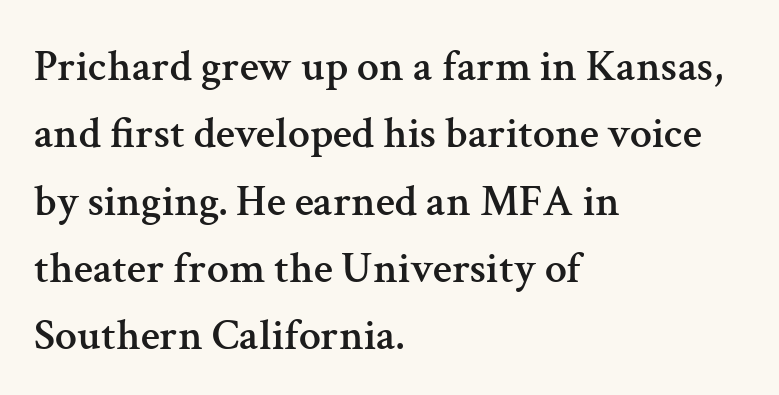
Is there much room between lines? A standard amount, neither cramped nor airy. Nobody drew a line under any word here. Every stem runs plumb, perpendicular to the baseline. Varying glyph widths throughout — classic text-font behaviour. Notice how the passage keeps a crisp vertical edge on the left only.
